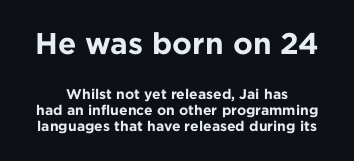
Q: Is the text bold? A: Yes.
Q: Is the text italic (slanted)? A: No, it is upright.
Q: Is the typeface a serif or a sans-serif typeface? A: Sans-serif.
Q: Is the text underlined? A: No.
Q: How is the paragraph aligned? A: Centered.
Q: Is the spacing between letters normal or unusually wide? A: Normal.
Q: Which block of text is set in a larger size, the first (top) or the second (bottom)? A: The first (top) one.
Q: Width (condensed, normal, or wide)? A: Normal.
Q: Stroke contrast? A: Low.
Q: x-height? A: Medium.
Q: Monospaced? A: No.
